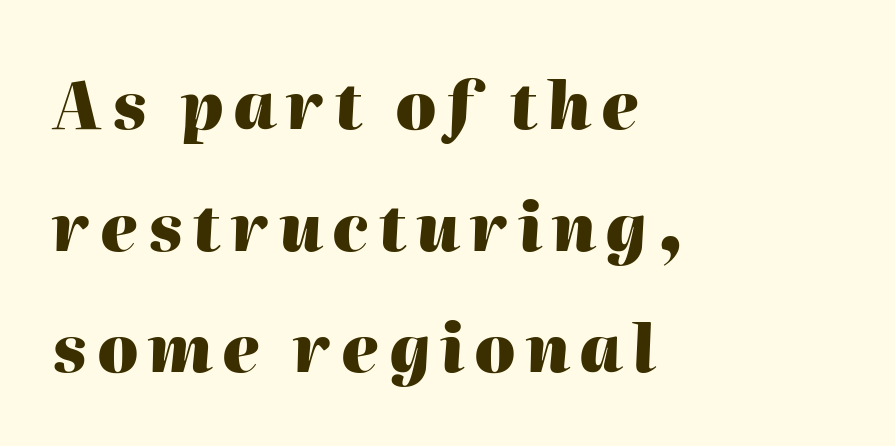
The image shows 65 px heavy type, italic (leaning right); set left-aligned, line spacing 1.87x, not underlined; high stroke contrast and a medium x-height.
